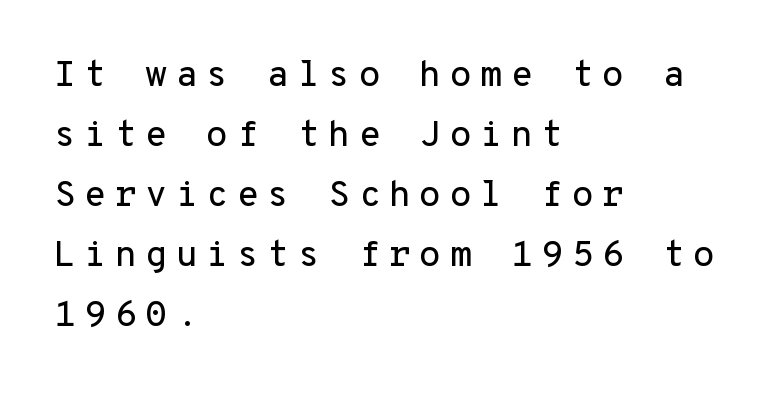
Q: Is the text italic (slanted)? A: No, it is upright.
Q: Is the typeface a serif or a sans-serif typeface? A: Sans-serif.
Q: Is the text underlined? A: No.
Q: How is the paragraph aligned? A: Left-aligned.
Q: Is the spacing between letters normal or unusually wide? A: Unusually wide.
Q: Is the spacing between lines tight, normal or loose? A: Normal.
Q: Width (condensed, normal, or wide)? A: Normal.
Q: Stroke contrast? A: Low.
Q: x-height? A: Medium.
Q: Monospaced? A: Yes.
